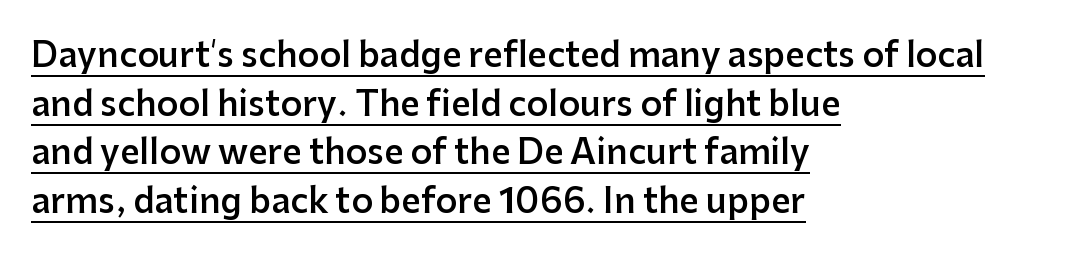
The image shows 34 px semibold sans-serif type, upright; set left-aligned, normal line spacing (1.43x), normal letter spacing, underlined; low stroke contrast and a medium x-height.
